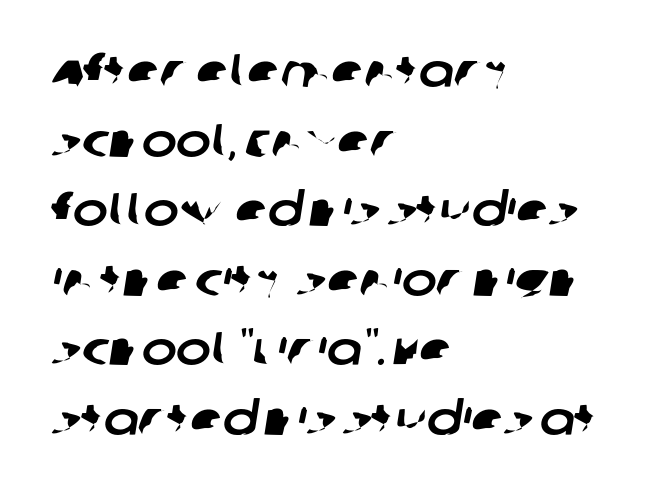
{"serif": "no", "width": "normal", "stroke_contrast": "low", "x_height": "large", "monospaced": "no", "underline": "no", "align": "left", "line_spacing": "normal", "line_spacing_ratio": 1.48, "letter_spacing": "normal", "letter_spacing_em": 0.0, "glyph_px": 47}
